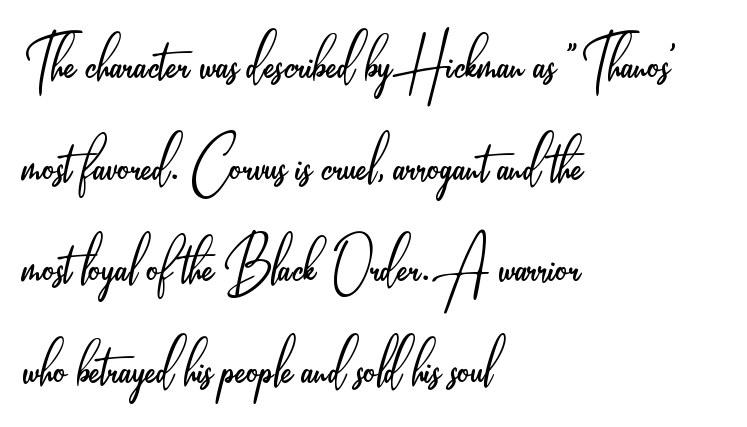
The image shows 77 px light, condensed sans-serif type; set left-aligned, normal line spacing (1.32x), normal letter spacing, not underlined; low stroke contrast and a small x-height.
